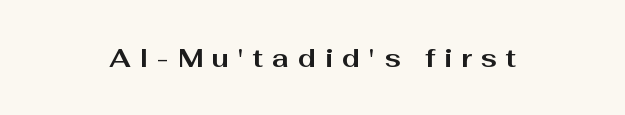
{"italic": "no", "bold": "yes", "underline": "no", "align": "center", "letter_spacing": "wide", "letter_spacing_em": 0.34, "glyph_px": 26}
